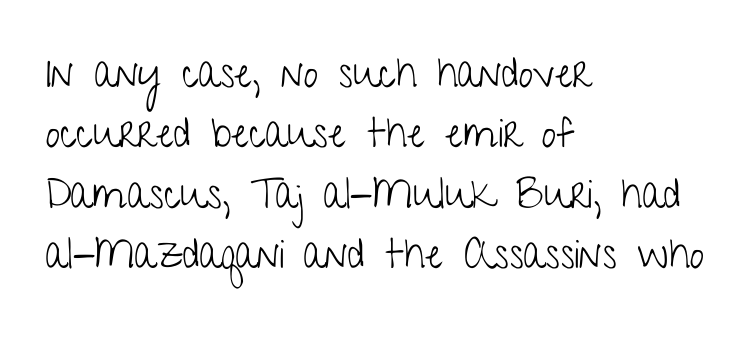
The typeface chosen for these lines omits serifs. Leftover space on each line is placed entirely after the last word. Is there any slant? The stems are plumb. The foot of each line stays bare and open. Weight: in the light-to-regular range. Horizontal bands of white between lines are of average thickness.
